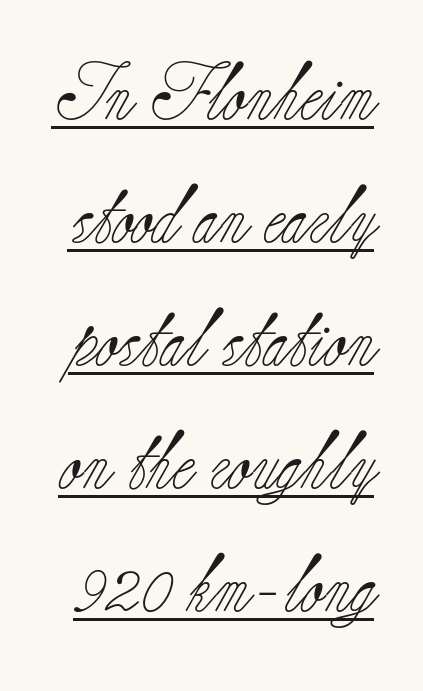
The image shows 57 px light serif type; set loose line spacing (2.16x), normal letter spacing, underlined; low stroke contrast and a small x-height.
